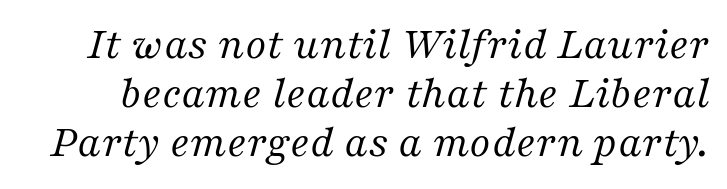
{"serif": "yes", "italic": "yes", "lean": "right", "slant_degrees": 16, "bold": "no", "weight": "regular", "width": "normal", "stroke_contrast": "medium", "x_height": "medium", "monospaced": "no", "underline": "no", "line_spacing": "tight", "line_spacing_ratio": 1.07, "letter_spacing": "normal", "letter_spacing_em": 0.0, "glyph_px": 46}
